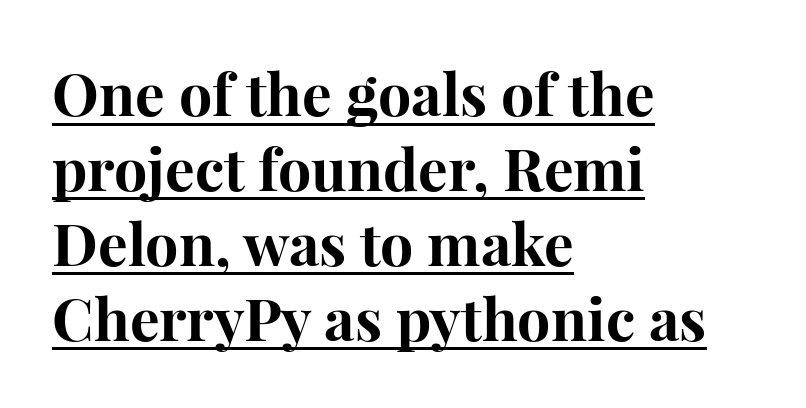
The image shows 59 px bold serif type, upright; set left-aligned, normal line spacing (1.27x), normal letter spacing, underlined; high stroke contrast and a medium x-height.
